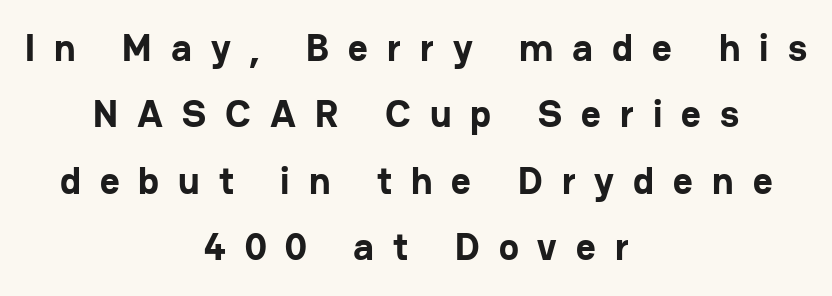
{"serif": "no", "italic": "no", "bold": "yes", "weight": "bold", "width": "normal", "stroke_contrast": "low", "x_height": "medium", "monospaced": "no", "underline": "no", "align": "center", "line_spacing_ratio": 1.75, "letter_spacing": "wide", "letter_spacing_em": 0.5, "glyph_px": 38}
